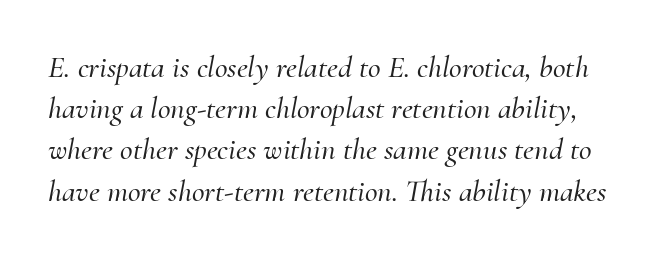
This block has exactly the height ordinary leading produces. The whole block is typeset with a tilt. You can tell from the footed stems that serif type was used. Varying glyph widths throughout — classic text-font behaviour.
